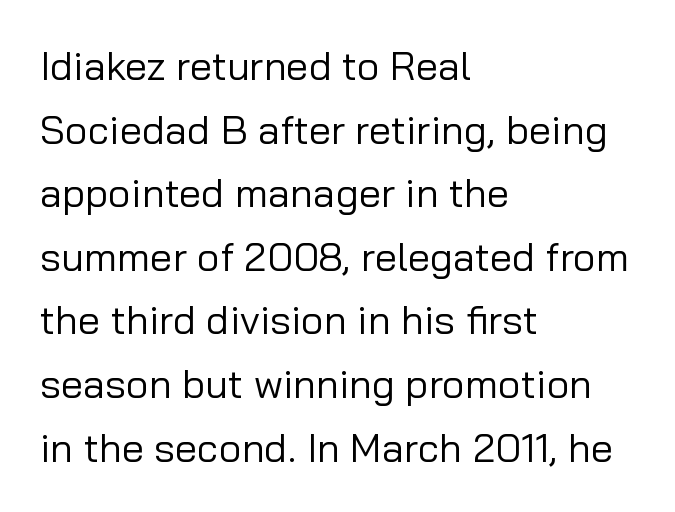
The image shows 40 px regular-weight sans-serif type, upright; set left-aligned, normal line spacing (1.59x), normal letter spacing, not underlined; low stroke contrast and a medium x-height.
